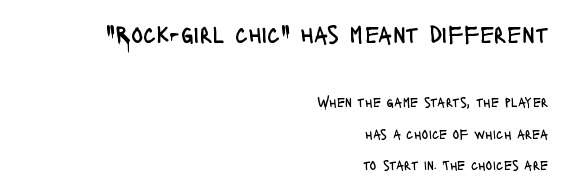
{"italic": "no", "bold": "no", "underline": "no", "align": "right", "line_spacing": "loose", "line_spacing_ratio": 2.22, "letter_spacing": "normal", "letter_spacing_em": 0.0, "larger_block": "first", "size_ratio": 1.79, "glyph_px": 25}
